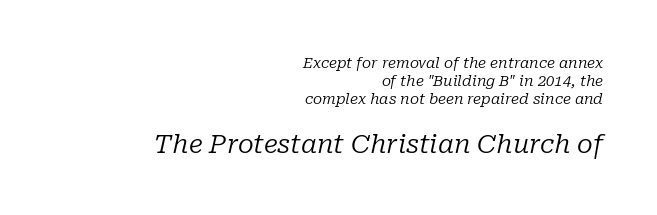
The image shows 26 px text type, italic (leaning right); set right-aligned, line spacing 1.19x, normal letter spacing, not underlined; the second (bottom) block is 1.73x larger.
